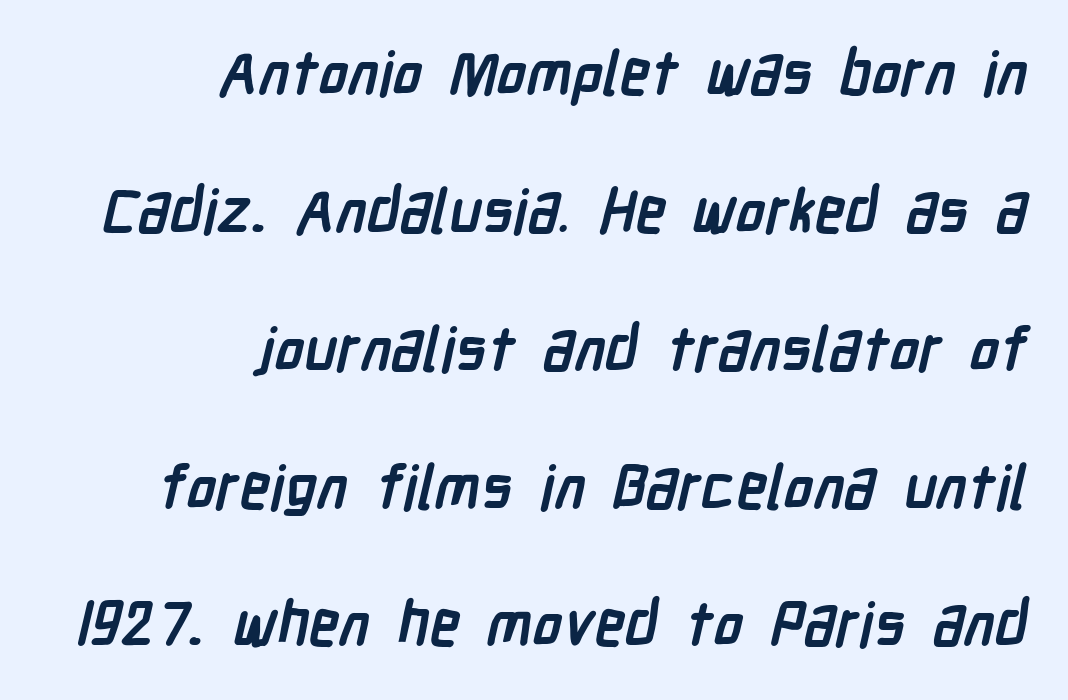
{"serif": "no", "bold": "yes", "weight": "semibold", "width": "condensed", "stroke_contrast": "low", "x_height": "medium", "monospaced": "no", "underline": "no", "align": "right", "line_spacing": "loose", "line_spacing_ratio": 2.26, "letter_spacing": "normal", "letter_spacing_em": 0.0, "glyph_px": 61}
